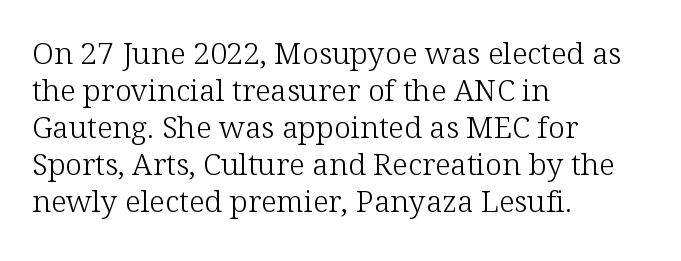
The image shows 30 px light serif type, upright; set left-aligned, line spacing 1.23x, normal letter spacing, not underlined; low stroke contrast and a medium x-height.
